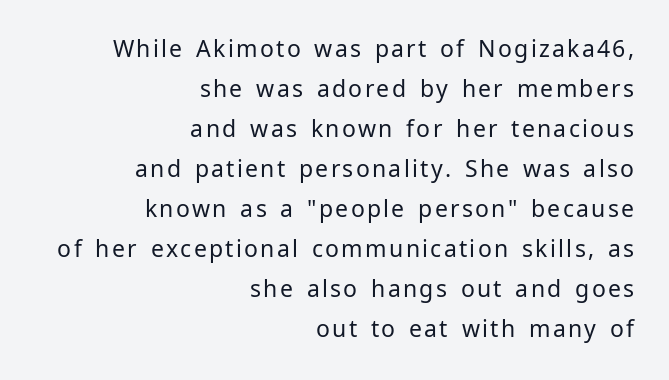
This is not heavy type; no bold has been used. Alignment: flush right. Is there any slant? The stems are plumb. Underlining? Definitely not there.
